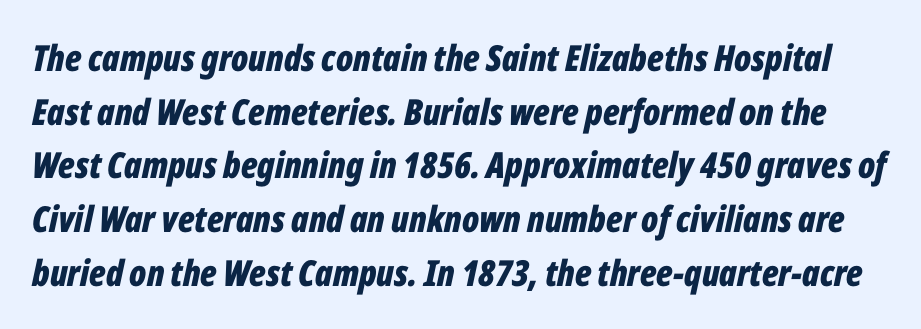
The image shows 36 px bold, condensed type, italic (leaning right); set normal line spacing (1.49x), normal letter spacing, not underlined; low stroke contrast and a medium x-height.
